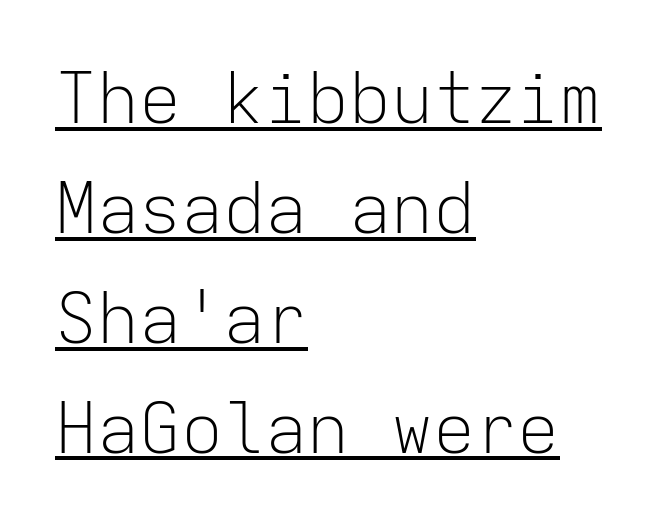
The image shows 70 px light sans-serif type, upright, monospaced; set left-aligned, normal line spacing (1.57x), normal letter spacing, underlined; low stroke contrast and a medium x-height.
